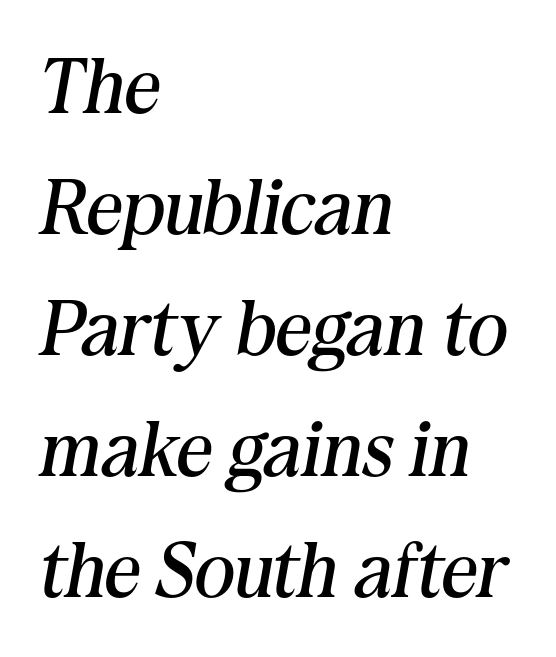
Is this a fixed-width face? No — the glyphs have proportional, varying widths. The space beneath each line is pristine and unruled. Little horizontal feet cap the strokes, marking this as serif type. If you drew a line through each stem, it would be angled. Notice how the passage keeps a crisp vertical edge on the left only.
